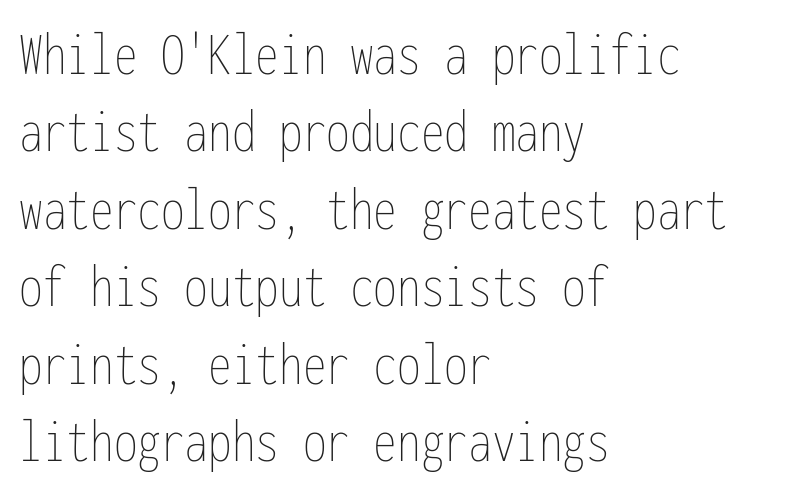
The image shows 63 px thin, condensed type, upright, monospaced; set left-aligned, line spacing 1.23x, normal letter spacing, not underlined; low stroke contrast and a medium x-height.
